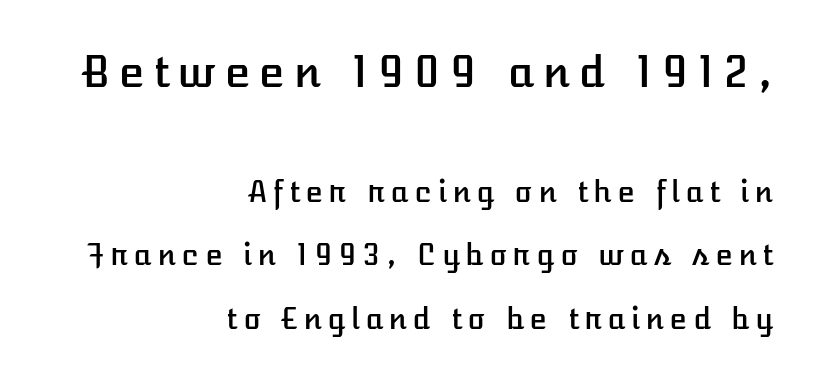
Does the bottom block carry the larger type? No, the top block does. The rendering uses a large line-height, opening up the rows. Every character sits straight up, as roman type does. Which margin do the lines hug? The right one — the left edge is uneven. Any mark beneath the type? The region is blank. Character widths vary here, with narrow letters taking less room than wide ones.
